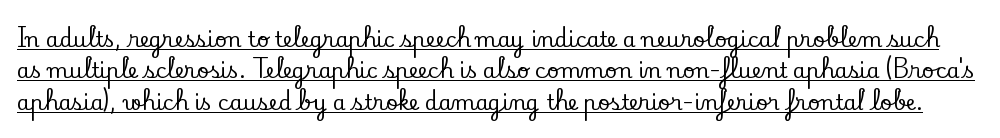
Honestly, the row spacing looks completely unremarkable. No extra tracking has been applied to these lines. Upright lettering throughout. Compared with undecorated copy, this sample adds a rule below the words.
